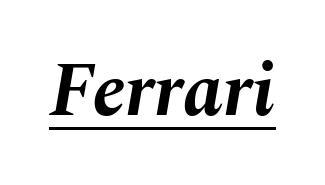
Q: Is the text bold? A: Yes.
Q: Is the text italic (slanted)? A: Yes, it leans right by about 10 degrees.
Q: Is the text underlined? A: Yes.
Q: Is the spacing between letters normal or unusually wide? A: Normal.
Q: Width (condensed, normal, or wide)? A: Normal.
Q: Stroke contrast? A: Medium.
Q: x-height? A: Medium.
Q: Monospaced? A: No.
